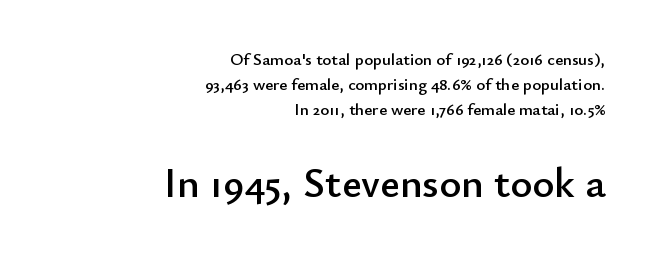
Short and long lines alike share a common ending point at right. The glyphs are unaccompanied by any horizontal stroke below them. Look at the tracking — it's just the regular setting, nothing added. Two sizes are in play, and the larger belongs to the second block.
